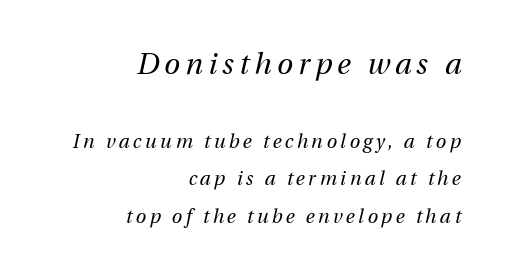
A typesetter would call this leading open, well beyond the default. Compared with a flush-left layout, this one pins lines to the opposite, right side. Style check: oblique. The passage shown begins with its larger block and ends with its smaller one.
